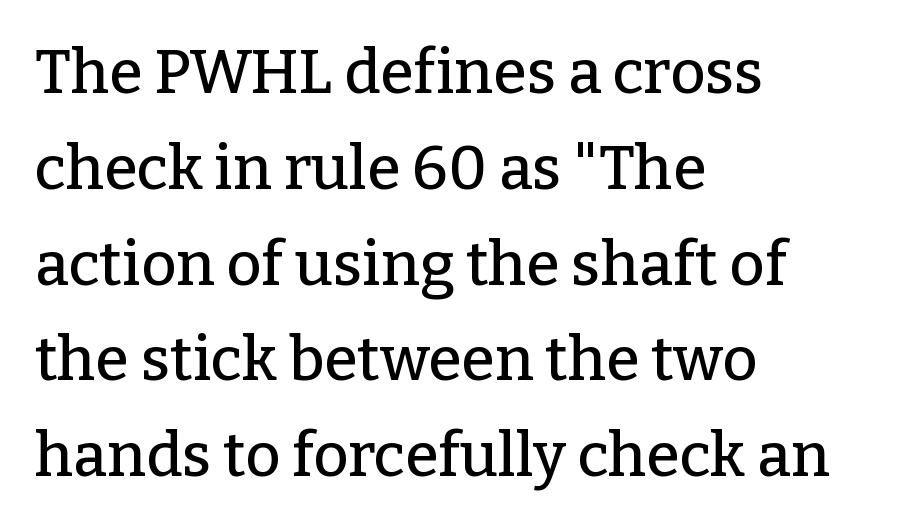
Q: Is the text italic (slanted)? A: No, it is upright.
Q: Is the typeface a serif or a sans-serif typeface? A: Serif.
Q: Is the text underlined? A: No.
Q: How is the paragraph aligned? A: Left-aligned.
Q: Is the spacing between letters normal or unusually wide? A: Normal.
Q: Is the spacing between lines tight, normal or loose? A: Normal.
Q: Width (condensed, normal, or wide)? A: Normal.
Q: Stroke contrast? A: Low.
Q: x-height? A: Medium.
Q: Monospaced? A: No.
